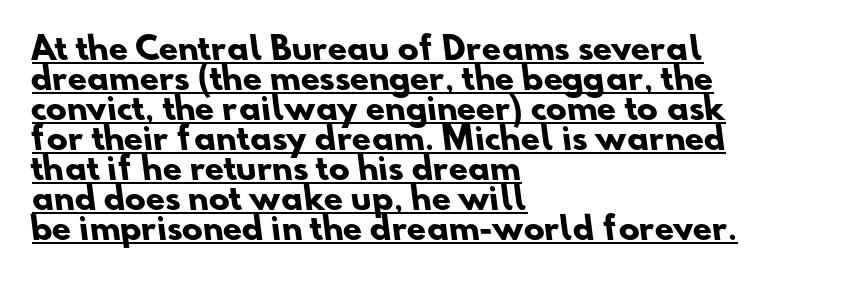
{"serif": "no", "bold": "yes", "weight": "heavy", "width": "normal", "stroke_contrast": "low", "x_height": "small", "monospaced": "no", "underline": "yes", "align": "left", "line_spacing": "tight", "line_spacing_ratio": 0.97, "letter_spacing": "normal", "letter_spacing_em": 0.0, "glyph_px": 31}
